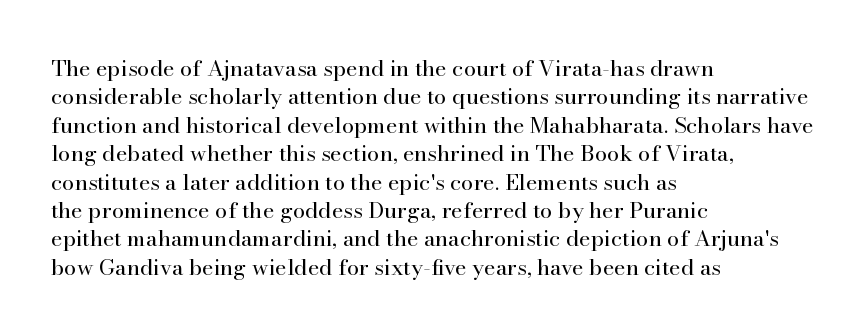
The image shows 22 px text type, upright; set left-aligned, normal line spacing (1.29x), normal letter spacing, not underlined.
